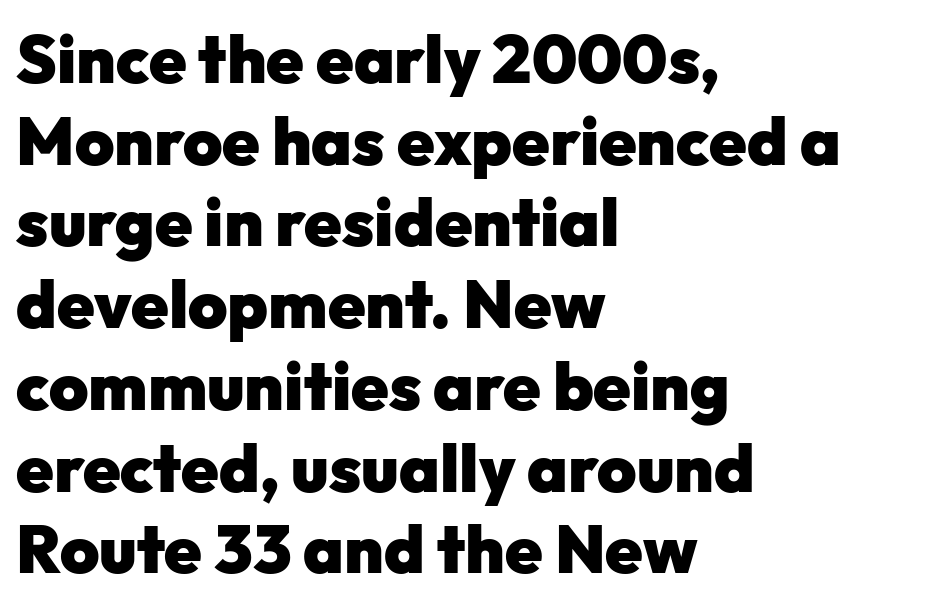
Typesetter's note: full bold, strokes at maximum text heaviness. Is the letter spacing exaggerated? No — it looks like the ordinary default. Anything drawn beneath the words? Only blank space. Designer's note — italics off, roman on. A sans-serif font was chosen for this passage. The rendering uses natural spacing where letterforms have individual widths.
